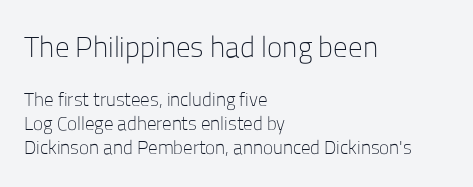
{"serif": "no", "italic": "no", "bold": "no", "weight": "light", "width": "normal", "stroke_contrast": "low", "x_height": "medium", "monospaced": "no", "underline": "no", "align": "left", "line_spacing": "normal", "line_spacing_ratio": 1.27, "letter_spacing": "normal", "letter_spacing_em": 0.0, "larger_block": "first", "size_ratio": 1.53, "glyph_px": 29}
